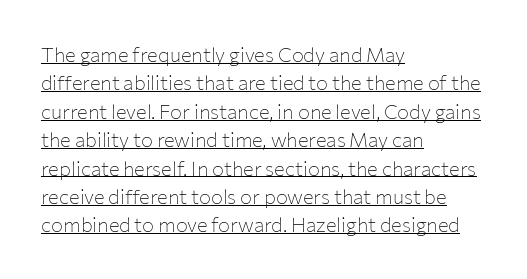
Baseline-to-baseline distance is the conventional proportion of letter height. Glyph-to-glyph distance matches everyday printed text. Typeset ragged right — the left edge is the straight one. These characters rest on top of a visible drawn line.
